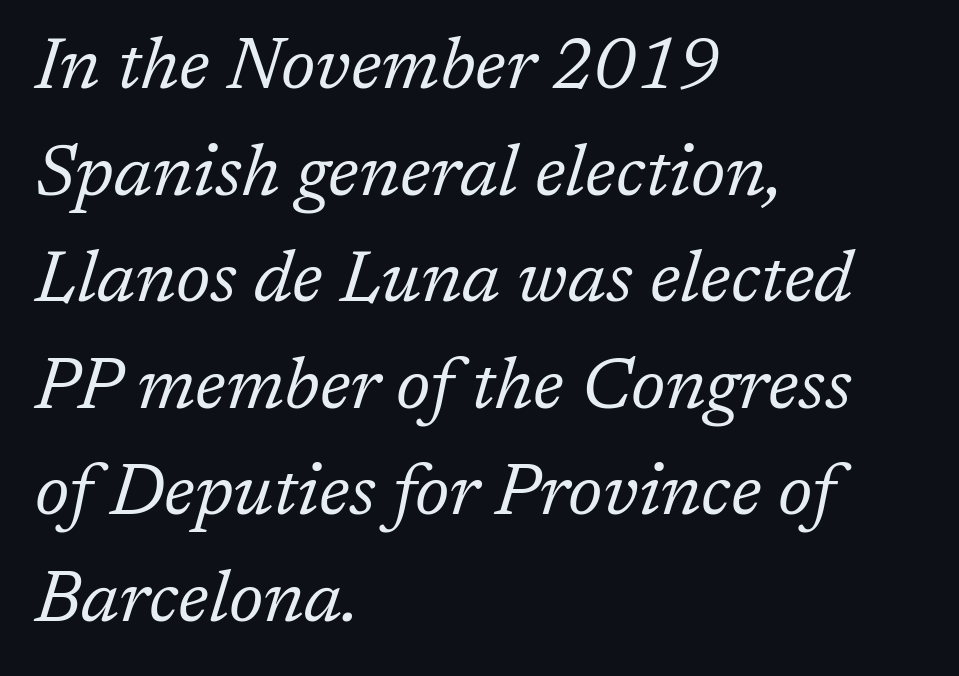
Observe the lean: these are italic letterforms. The passage shown is typed in a proportional face where columns would drift. Compared with typical body copy, the letter spacing here is the same. No extra ink here — the face is not bold. Leading matches the norm, producing a regular column. Unmarked baselines from the first word to the last.
